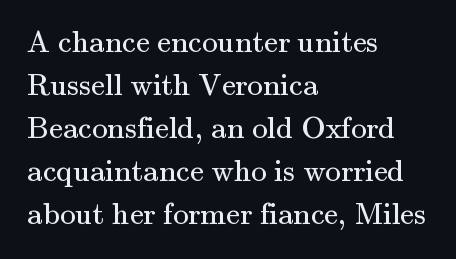
Vertical stems look standard width or narrower in stroke. Classification — serif. The rendering keeps characters at their native spacing. Line spacing here is normal.
